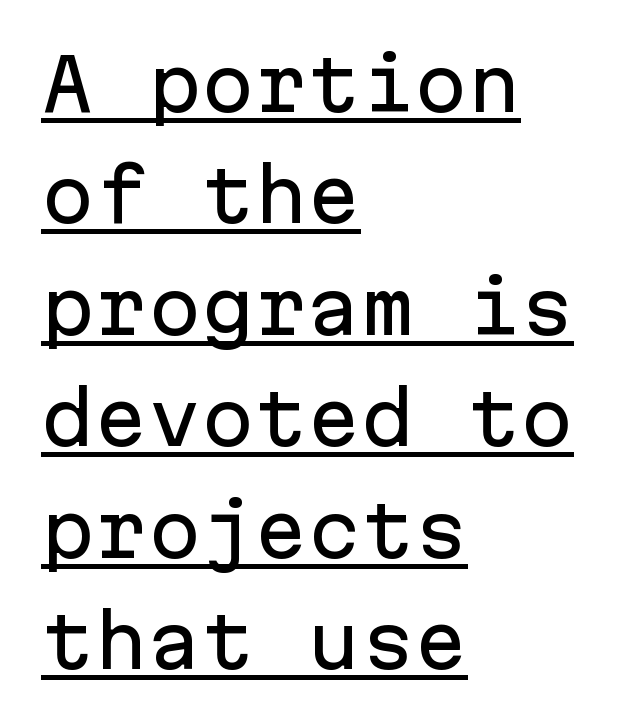
Line beginnings align vertically; line endings do not. The rendering keeps characters at their native spacing. Characters remain perfectly vertical along every line. Is this a sans? Yes — the strokes have no serifs. This sample has the even, mechanical cadence of fixed-width lettering.
